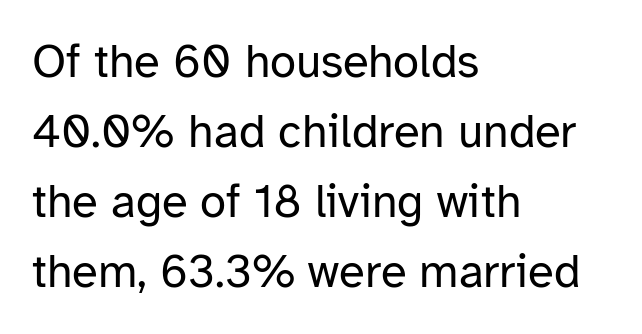
Q: Is the text bold? A: No.
Q: Is the text italic (slanted)? A: No, it is upright.
Q: Is the typeface a serif or a sans-serif typeface? A: Sans-serif.
Q: Is the text underlined? A: No.
Q: How is the paragraph aligned? A: Left-aligned.
Q: Is the spacing between letters normal or unusually wide? A: Normal.
Q: Is the spacing between lines tight, normal or loose? A: Normal.
Q: Width (condensed, normal, or wide)? A: Normal.
Q: Stroke contrast? A: Low.
Q: x-height? A: Medium.
Q: Monospaced? A: No.
